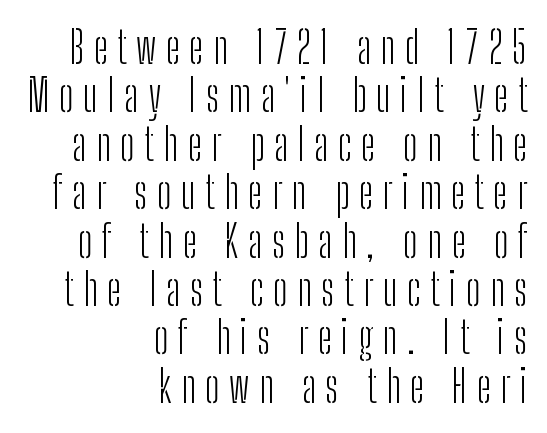
The weight would be labelled regular, book, light, or lighter still. Is there much room between lines? No — they nearly touch. These lines are rendered in a variable-pitch font. Note: no serifs on the glyphs.
